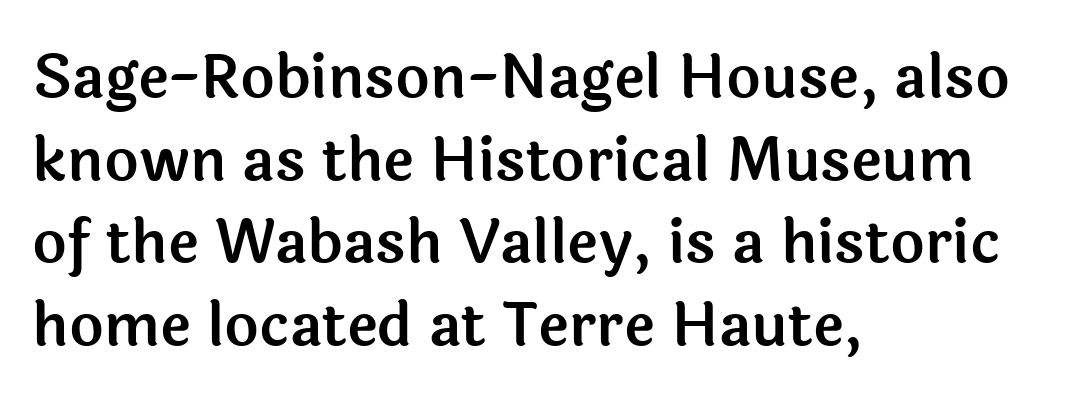
The typography opts for an upright posture over an oblique one. Look at the tracking — it's just the regular setting, nothing added. Quick note: interline space is typical. Line starts are locked; line ends wander.
